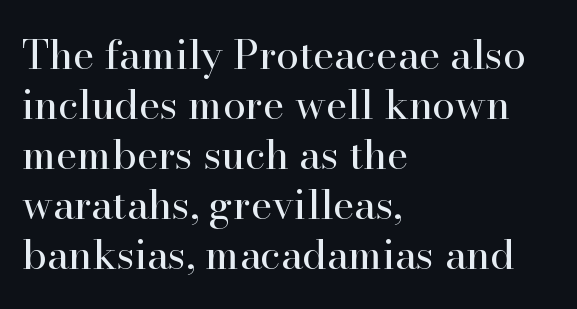
{"serif": "yes", "italic": "no", "bold": "no", "weight": "regular", "width": "normal", "stroke_contrast": "high", "x_height": "small", "monospaced": "no", "underline": "no", "align": "left", "line_spacing_ratio": 1.22, "letter_spacing": "normal", "letter_spacing_em": 0.0, "glyph_px": 41}
